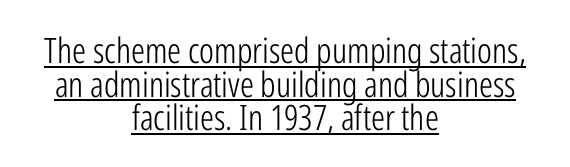
The image shows 35 px light, condensed sans-serif type, upright; set centered, tight line spacing (0.96x), normal letter spacing, underlined; low stroke contrast and a medium x-height.
